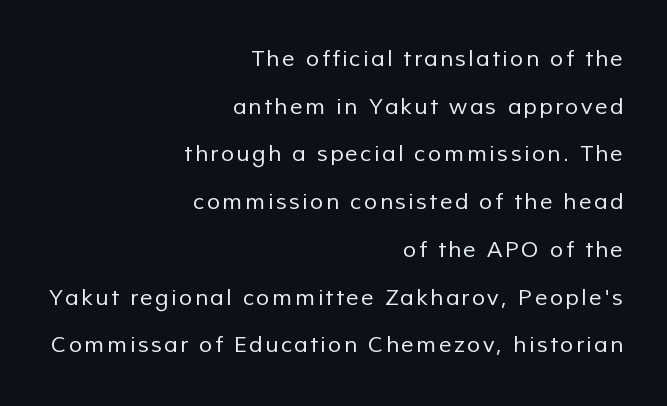
Regarding leading, the lines here are spaced well apart. The passage shown is not underscored anywhere. The paragraph has a hard right edge and a soft left edge. The font is comparable to plain body text, perhaps lighter.
